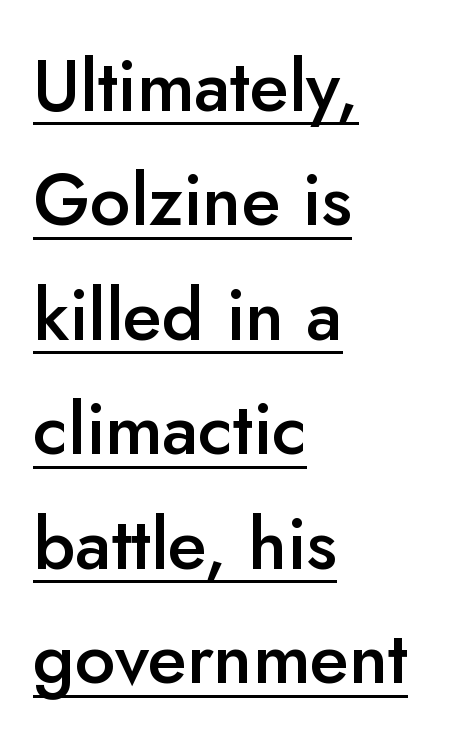
The image shows 72 px semibold sans-serif type, upright; set left-aligned, normal line spacing (1.59x), normal letter spacing, underlined; low stroke contrast and a small x-height.
